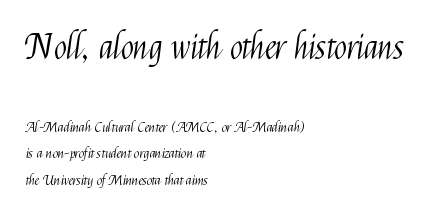
Q: Is the text bold? A: No.
Q: Is the text italic (slanted)? A: Yes.
Q: Is the typeface a serif or a sans-serif typeface? A: Sans-serif.
Q: Is the text underlined? A: No.
Q: How is the paragraph aligned? A: Left-aligned.
Q: Is the spacing between letters normal or unusually wide? A: Normal.
Q: Is the spacing between lines tight, normal or loose? A: Loose.
Q: Which block of text is set in a larger size, the first (top) or the second (bottom)? A: The first (top) one.
Q: Width (condensed, normal, or wide)? A: Condensed.
Q: Stroke contrast? A: Medium.
Q: x-height? A: Medium.
Q: Monospaced? A: No.
